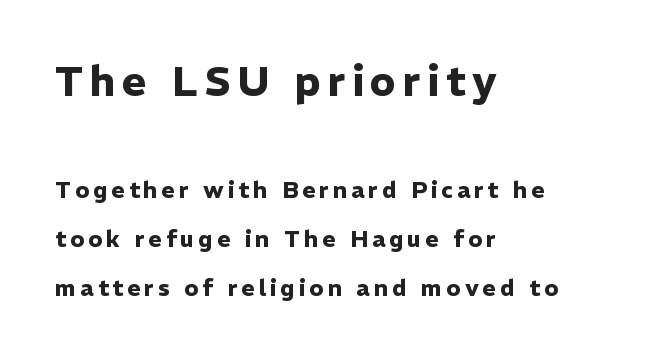
Baseline-to-baseline distance is far greater than the letter height. The face used here appears at its bigger size in the upper chunk. The letters advance in unequal steps, a hallmark of proportional type. What kind of face is this? One without serifs — a sans. Set as a true bold cut, around the 700 mark. Every row of glyphs begins at an identical x-position on the left.
